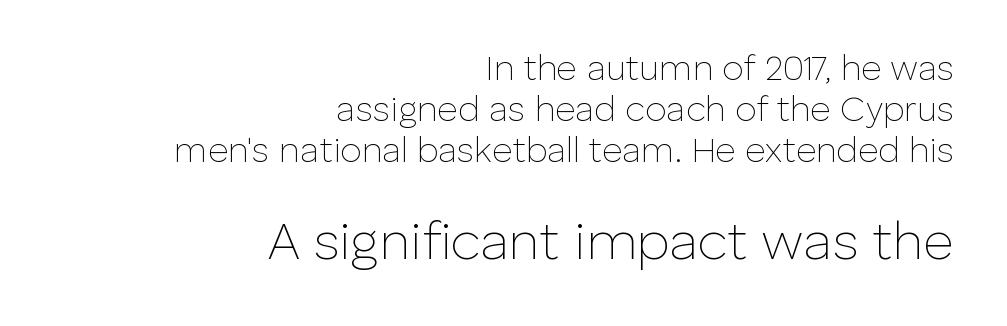
{"serif": "no", "italic": "no", "bold": "no", "weight": "thin", "width": "normal", "stroke_contrast": "low", "x_height": "medium", "monospaced": "no", "underline": "no", "align": "right", "line_spacing_ratio": 1.17, "letter_spacing": "normal", "letter_spacing_em": 0.0, "larger_block": "second", "size_ratio": 1.51, "glyph_px": 53}
